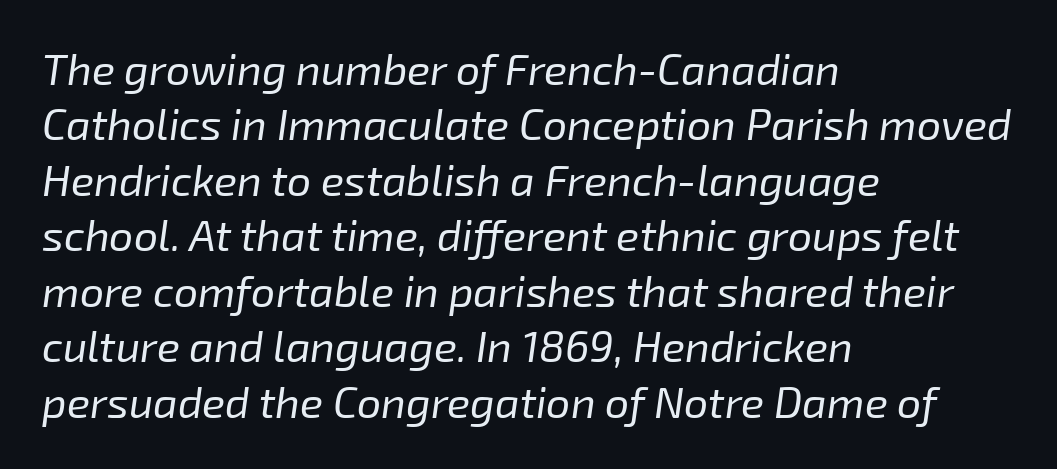
The image shows 43 px regular-weight type, italic (leaning right); set left-aligned, normal line spacing (1.29x), normal letter spacing, not underlined; low stroke contrast and a medium x-height.
